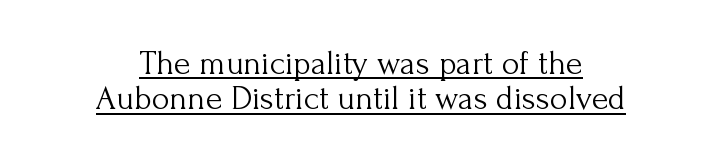
A light-to-regular cut is what we see here. Students, observe the line beneath the letters — that is underlining. Note the varied advance widths — an 'i' is clearly narrower than an 'm'. The rendering positions every line midway between the sides. The horizontal fit of the characters is conventional and even. Is there much room between lines? No — they nearly touch.
